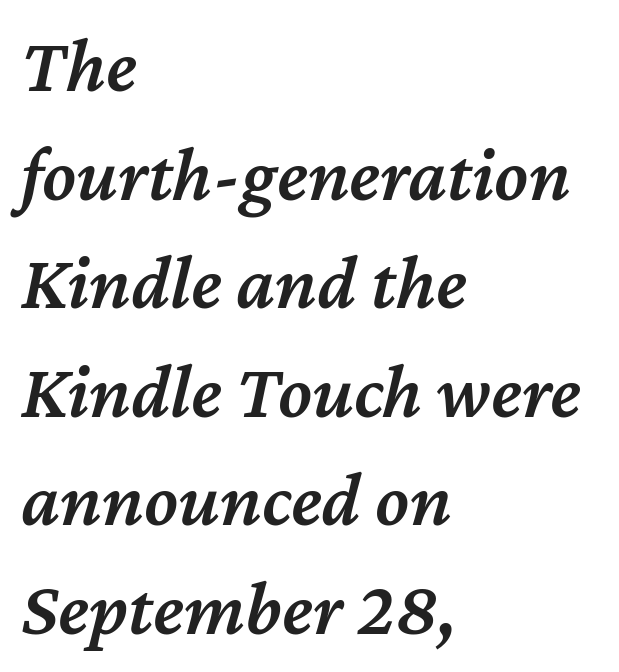
The image shows 77 px semibold type, italic (leaning right); set left-aligned, normal line spacing (1.41x), normal letter spacing, not underlined; medium stroke contrast and a medium x-height.
